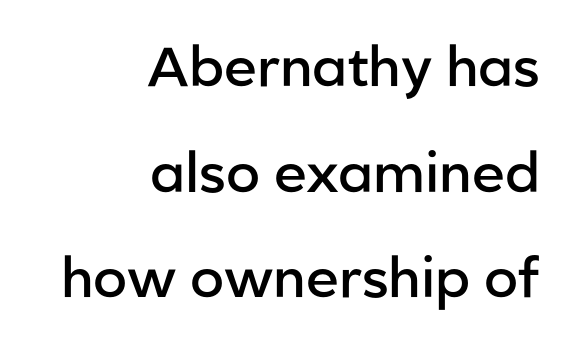
{"serif": "no", "italic": "no", "bold": "semi", "weight": "semibold", "width": "normal", "stroke_contrast": "low", "x_height": "medium", "monospaced": "no", "underline": "no", "align": "right", "line_spacing": "loose", "line_spacing_ratio": 1.92, "letter_spacing": "normal", "letter_spacing_em": 0.0, "glyph_px": 55}
